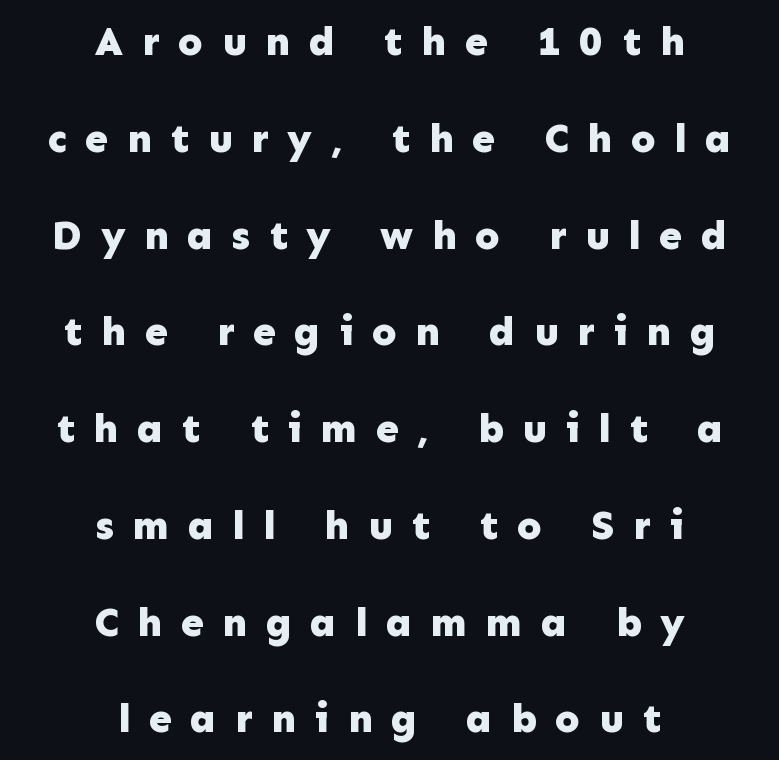
The image shows 41 px bold sans-serif type, upright; set centered, loose line spacing (2.36x), unusually wide letter spacing (+0.45 em), not underlined; low stroke contrast and a medium x-height.
